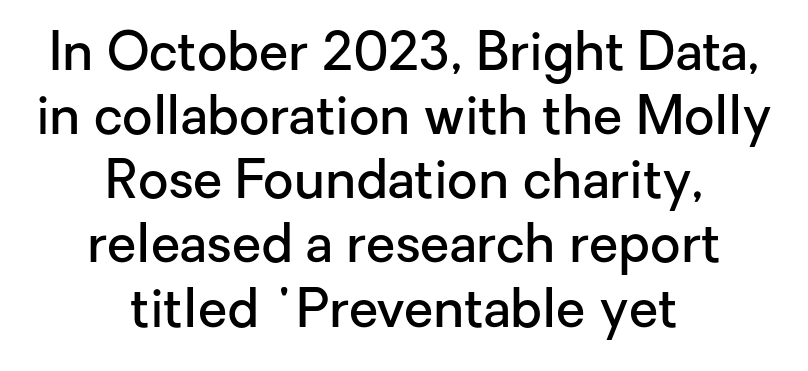
{"serif": "no", "italic": "no", "bold": "semi", "weight": "semibold", "width": "normal", "stroke_contrast": "low", "x_height": "medium", "monospaced": "no", "underline": "no", "align": "center", "line_spacing_ratio": 1.21, "letter_spacing": "normal", "letter_spacing_em": 0.0, "glyph_px": 53}
